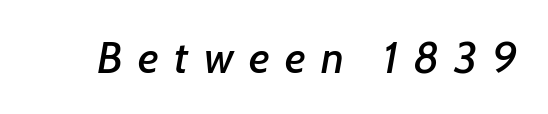
A typesetter would call this proportional, since set widths differ per character. The type is letterspaced generously, with wide tracking. Slanted lettering throughout. The string is rendered with underlining switched off.
